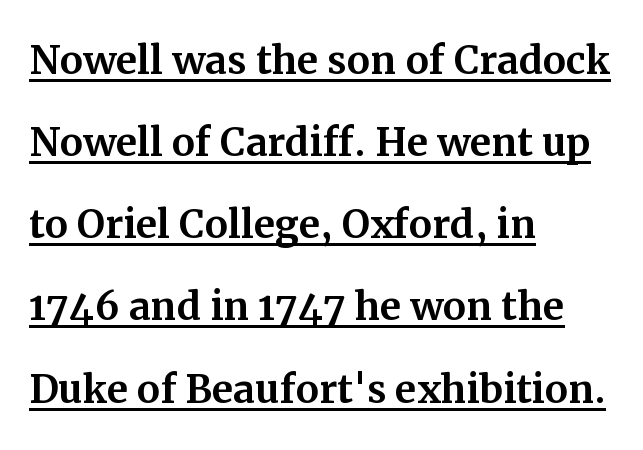
The image shows 52 px serif type, upright; set left-aligned, normal line spacing (1.58x), normal letter spacing, underlined; medium stroke contrast and a medium x-height.
